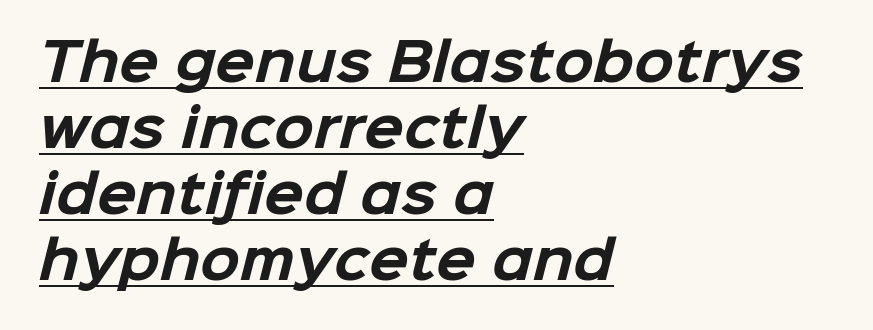
The image shows 52 px bold sans-serif type; set left-aligned, normal line spacing (1.27x), normal letter spacing, underlined; low stroke contrast and a medium x-height.
